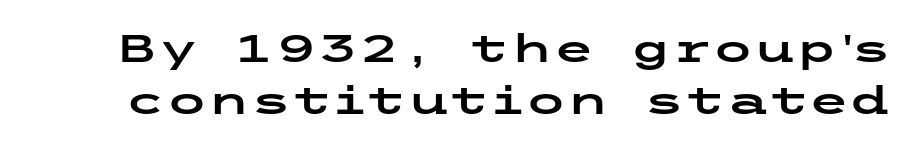
The image shows 38 px wide sans-serif type, upright; set normal line spacing (1.37x), normal letter spacing, not underlined; low stroke contrast and a medium x-height.
